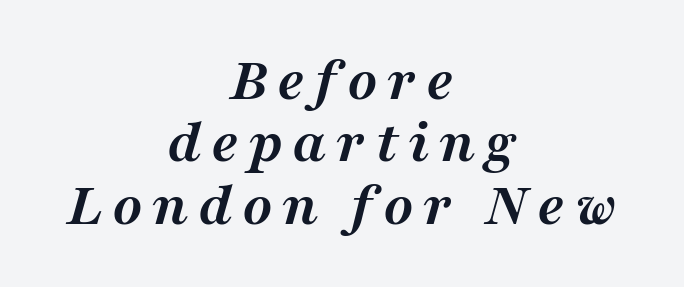
Heft: maximum for text — a bold. The words here are not underlined. The leading is snug, giving the passage a crowded texture. These lines are rendered in a variable-pitch font.
